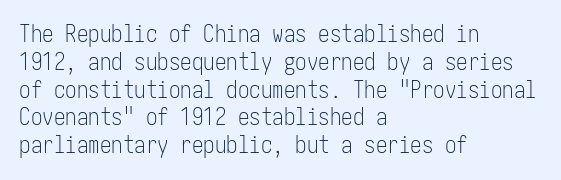
Italic: no, the glyphs are upright roman. Typeset ragged right — the left edge is the straight one. The gaps between neighbouring characters are ordinary and unremarkable. No letter is thick-stroked: the sample isn't bold. Lines of text with bare space underneath.
